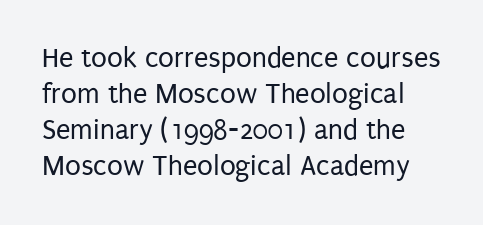
Ordinary non-slanted type is in use. A typesetter would call this proportional, since set widths differ per character. Are there feet on the stems? There aren't — it's a sans. No letter is thick-stroked: the sample isn't bold. Decoration check: the copy has no underline. The passage shown has conventional tracking throughout.
